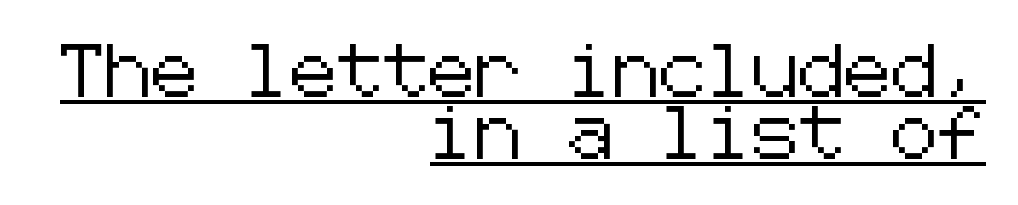
The image shows 52 px sans-serif type, upright; set right-aligned, line spacing 1.2x, normal letter spacing, underlined; low stroke contrast and a medium x-height.
